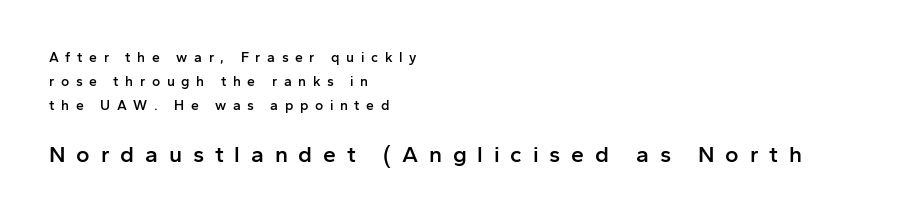
Q: Is the text bold? A: Semi-bold.
Q: Is the text italic (slanted)? A: No, it is upright.
Q: Is the text underlined? A: No.
Q: How is the paragraph aligned? A: Left-aligned.
Q: Is the spacing between letters normal or unusually wide? A: Unusually wide.
Q: Which block of text is set in a larger size, the first (top) or the second (bottom)? A: The second (bottom) one.
